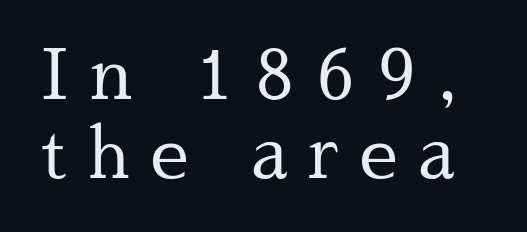
The space beneath each line is pristine and unruled. Is the type heavy? It reads as light-to-regular instead. The tracking reads as deliberately expanded to a designer's eye. Do the characters align in a grid? No, the font is proportional. Unlike italic type, these characters show no tilt at all. One glance says dense: line gaps are narrower than usual.
